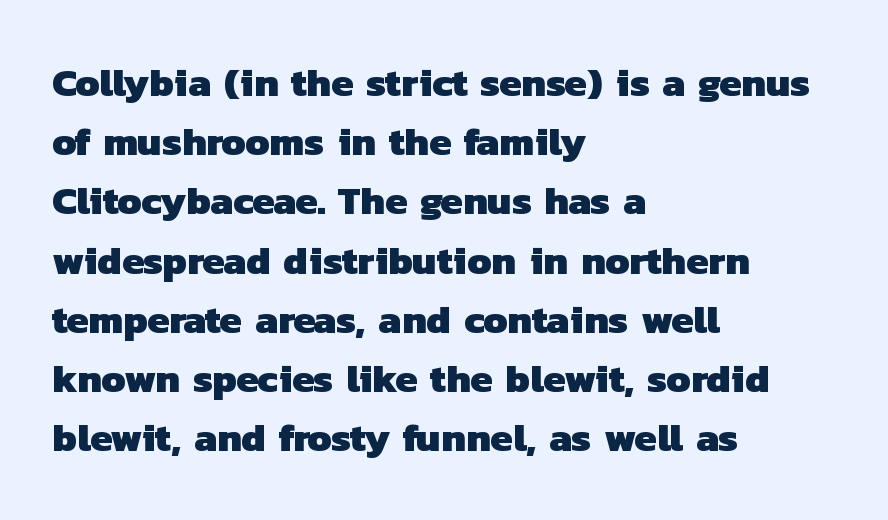
Q: Is the text bold? A: Yes.
Q: Is the typeface a serif or a sans-serif typeface? A: Sans-serif.
Q: Is the text underlined? A: No.
Q: How is the paragraph aligned? A: Left-aligned.
Q: Is the spacing between letters normal or unusually wide? A: Normal.
Q: Is the spacing between lines tight, normal or loose? A: Normal.
Q: Width (condensed, normal, or wide)? A: Normal.
Q: Stroke contrast? A: Low.
Q: x-height? A: Medium.
Q: Monospaced? A: No.
